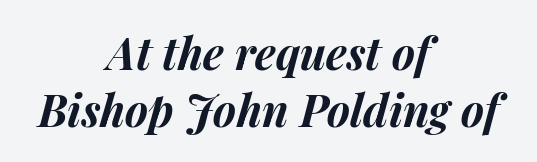
{"italic": "yes", "lean": "right", "slant_degrees": 14, "bold": "yes", "weight": "bold", "width": "normal", "stroke_contrast": "medium", "x_height": "medium", "monospaced": "no", "underline": "no", "align": "center", "line_spacing": "normal", "line_spacing_ratio": 1.3, "letter_spacing": "normal", "letter_spacing_em": 0.0, "glyph_px": 44}
